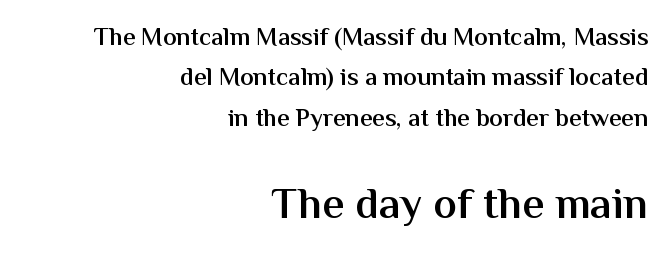
{"serif": "no", "italic": "no", "bold": "semi", "weight": "semibold", "width": "normal", "stroke_contrast": "medium", "x_height": "medium", "monospaced": "no", "underline": "no", "align": "right", "line_spacing": "normal", "line_spacing_ratio": 1.62, "letter_spacing": "normal", "letter_spacing_em": 0.0, "larger_block": "second", "size_ratio": 1.76, "glyph_px": 44}
